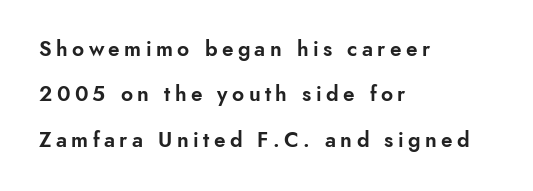
{"italic": "no", "underline": "no", "align": "left", "line_spacing": "loose", "line_spacing_ratio": 2.16, "letter_spacing": "wide", "letter_spacing_em": 0.21, "glyph_px": 21}
